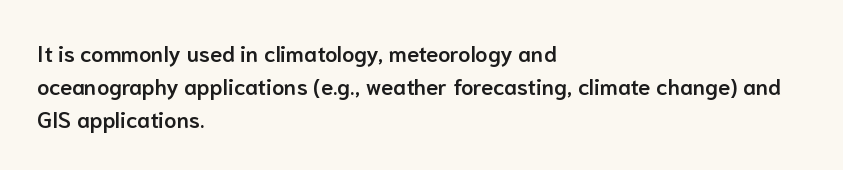
Ascenders rise straight up at ninety degrees. No word sits above an underline. Casual observation: everything's shoved over to the left. Between one letter and the next there's only the usual sliver of space.
